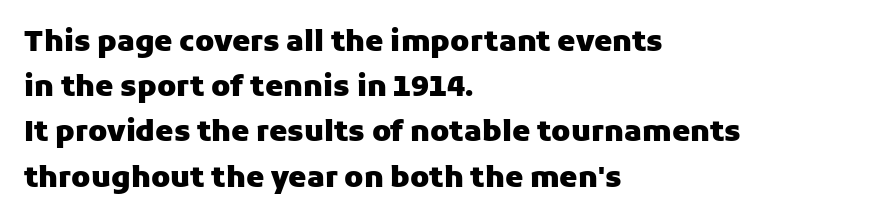
The image shows 29 px heavy sans-serif type, upright; set left-aligned, normal line spacing (1.56x), normal letter spacing, not underlined; low stroke contrast and a medium x-height.
